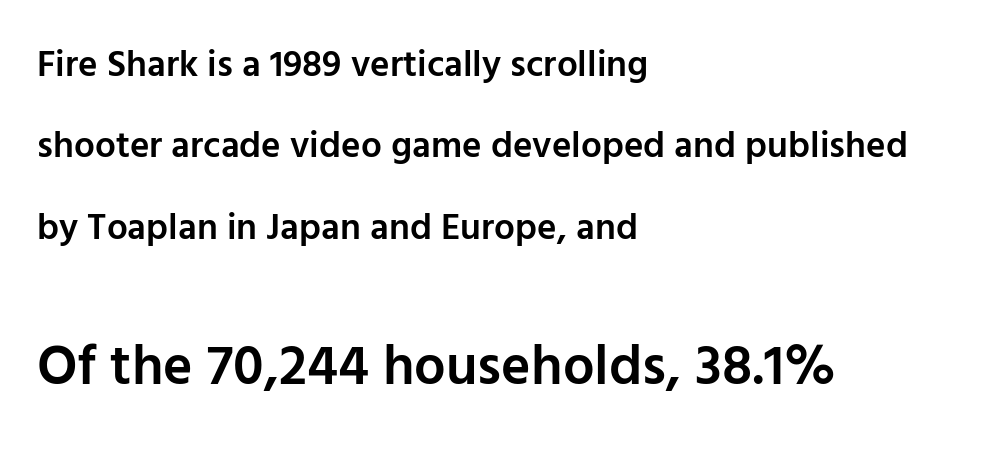
Q: Is the text bold? A: Semi-bold.
Q: Is the text italic (slanted)? A: No, it is upright.
Q: Is the typeface a serif or a sans-serif typeface? A: Sans-serif.
Q: Is the text underlined? A: No.
Q: How is the paragraph aligned? A: Left-aligned.
Q: Is the spacing between letters normal or unusually wide? A: Normal.
Q: Is the spacing between lines tight, normal or loose? A: Loose.
Q: Which block of text is set in a larger size, the first (top) or the second (bottom)? A: The second (bottom) one.
Q: Width (condensed, normal, or wide)? A: Normal.
Q: Stroke contrast? A: Low.
Q: x-height? A: Medium.
Q: Monospaced? A: No.
